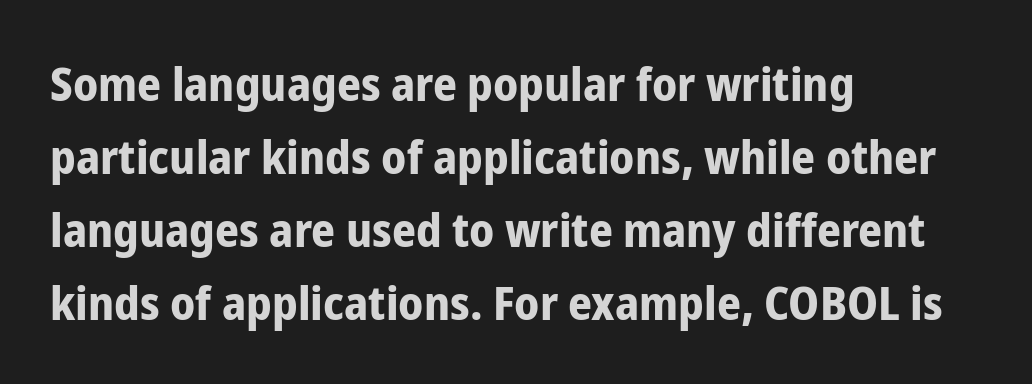
{"serif": "no", "italic": "no", "bold": "yes", "weight": "bold", "width": "condensed", "stroke_contrast": "low", "x_height": "medium", "monospaced": "no", "underline": "no", "align": "left", "line_spacing": "normal", "line_spacing_ratio": 1.55, "letter_spacing": "normal", "letter_spacing_em": 0.0, "glyph_px": 47}
